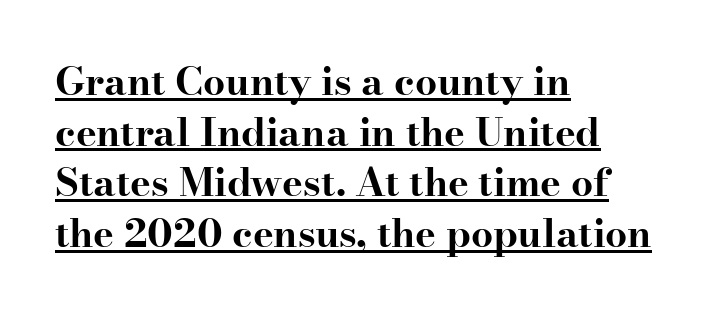
There is no visible air inserted between adjacent glyphs. This is the regular roman posture of the typeface. Looks like regular typesetting: each glyph gets only the width it needs. Plenty of ink on the page — the face is bold. Stroke terminals: seriffed. One glance says typical: line gaps are just what's usual.
